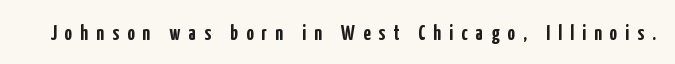
Q: Is the text bold? A: Yes.
Q: Is the text italic (slanted)? A: No, it is upright.
Q: Is the text underlined? A: No.
Q: Is the spacing between letters normal or unusually wide? A: Unusually wide.
